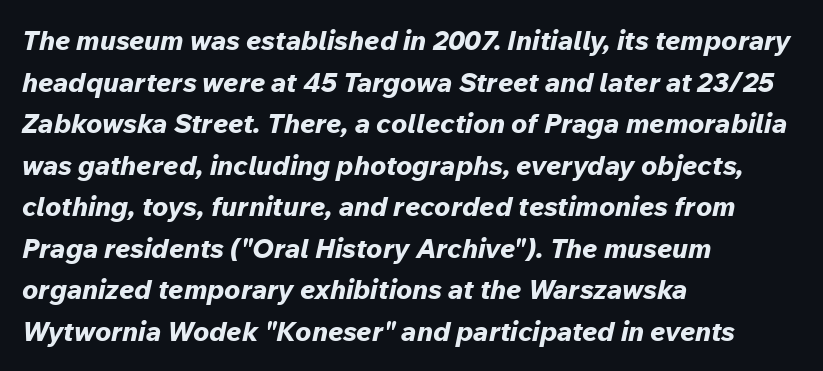
{"italic": "yes", "lean": "right", "slant_degrees": 12, "bold": "yes", "underline": "no", "align": "left", "line_spacing": "normal", "line_spacing_ratio": 1.54, "letter_spacing": "normal", "letter_spacing_em": 0.0, "glyph_px": 27}
